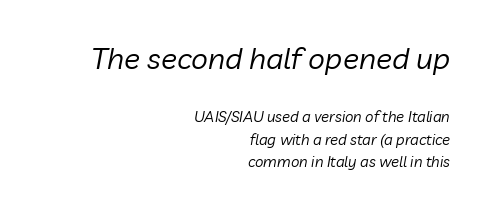
The image shows 30 px regular-weight type, italic (leaning right); set right-aligned, normal line spacing (1.48x), normal letter spacing, not underlined; the first (top) block is 2.0x larger; low stroke contrast and a medium x-height.
